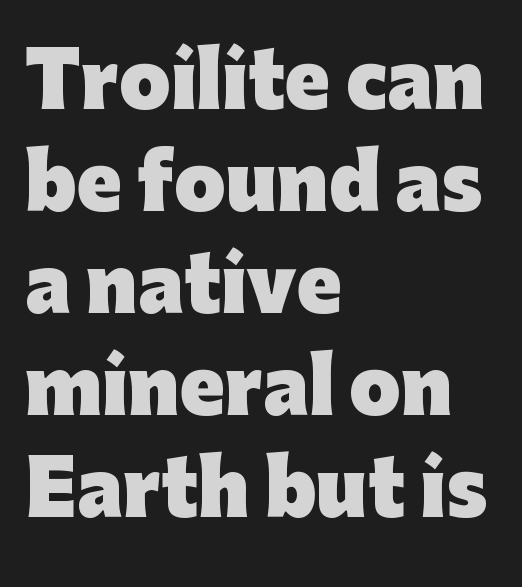
{"serif": "no", "italic": "no", "bold": "yes", "weight": "heavy", "width": "normal", "stroke_contrast": "low", "x_height": "medium", "monospaced": "no", "underline": "no", "align": "left", "line_spacing": "normal", "line_spacing_ratio": 1.38, "letter_spacing": "normal", "letter_spacing_em": 0.0, "glyph_px": 74}
